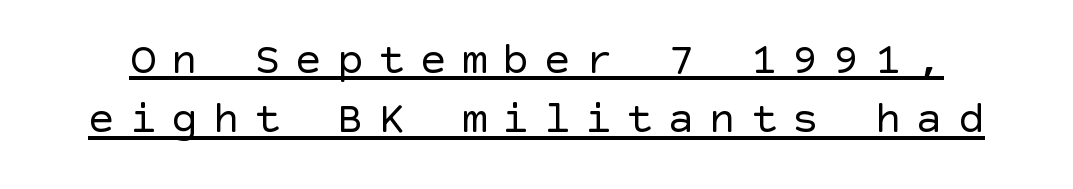
{"serif": "no", "italic": "no", "bold": "no", "weight": "regular", "width": "normal", "x_height": "large", "underline": "yes", "line_spacing": "normal", "line_spacing_ratio": 1.32, "letter_spacing": "wide", "letter_spacing_em": 0.32, "glyph_px": 45}
